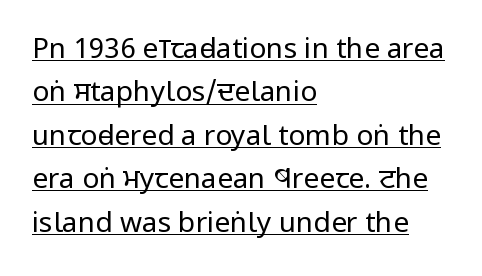
{"serif": "no", "italic": "no", "bold": "no", "weight": "regular", "width": "condensed", "stroke_contrast": "low", "x_height": "large", "monospaced": "no", "underline": "yes", "align": "left", "line_spacing": "normal", "line_spacing_ratio": 1.55, "letter_spacing": "normal", "letter_spacing_em": 0.0, "glyph_px": 28}
